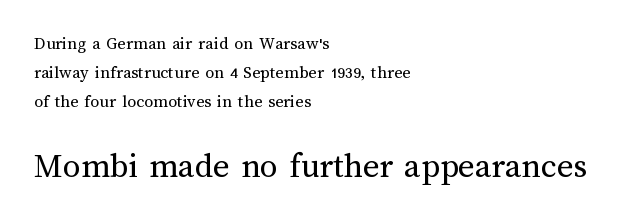
{"italic": "no", "bold": "no", "weight": "regular", "width": "normal", "stroke_contrast": "medium", "x_height": "medium", "monospaced": "no", "underline": "no", "align": "left", "line_spacing": "normal", "line_spacing_ratio": 1.61, "letter_spacing": "normal", "letter_spacing_em": 0.0, "larger_block": "second", "size_ratio": 1.94, "glyph_px": 35}
